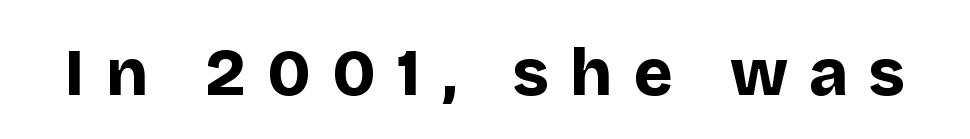
Q: Is the text bold? A: Yes.
Q: Is the text italic (slanted)? A: No, it is upright.
Q: Is the typeface a serif or a sans-serif typeface? A: Sans-serif.
Q: Is the text underlined? A: No.
Q: Is the spacing between letters normal or unusually wide? A: Unusually wide.
Q: Width (condensed, normal, or wide)? A: Normal.
Q: Stroke contrast? A: Low.
Q: x-height? A: Large.
Q: Monospaced? A: No.
